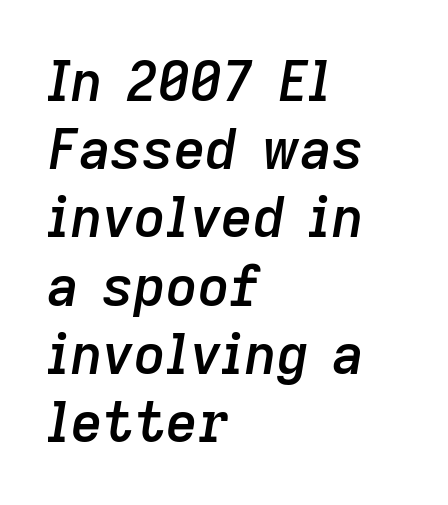
Q: Is the text bold? A: Semi-bold.
Q: Is the text italic (slanted)? A: Yes, it leans right by about 9 degrees.
Q: Is the text underlined? A: No.
Q: How is the paragraph aligned? A: Left-aligned.
Q: Is the spacing between letters normal or unusually wide? A: Normal.
Q: Width (condensed, normal, or wide)? A: Normal.
Q: Stroke contrast? A: Low.
Q: x-height? A: Medium.
Q: Monospaced? A: No.
